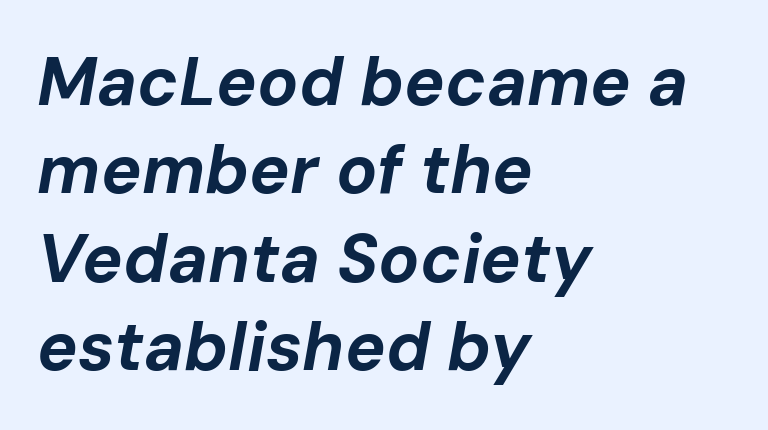
{"italic": "yes", "lean": "right", "slant_degrees": 10, "bold": "yes", "weight": "bold", "width": "normal", "stroke_contrast": "low", "x_height": "medium", "monospaced": "no", "underline": "no", "align": "left", "line_spacing": "normal", "line_spacing_ratio": 1.3, "letter_spacing": "normal", "letter_spacing_em": 0.0, "glyph_px": 68}
